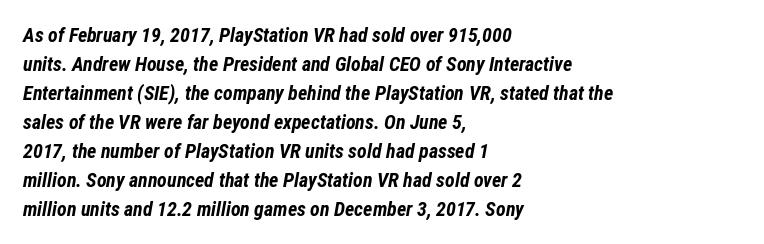
The typesetter chose a ragged-right arrangement here. Whoever set this chose a conventional vertical rhythm. Standard letterfit; no display-style spreading of the glyphs. Thick stems and heavy bowls — unmistakably bold. Glance below the letters and you will spot only blank space.
